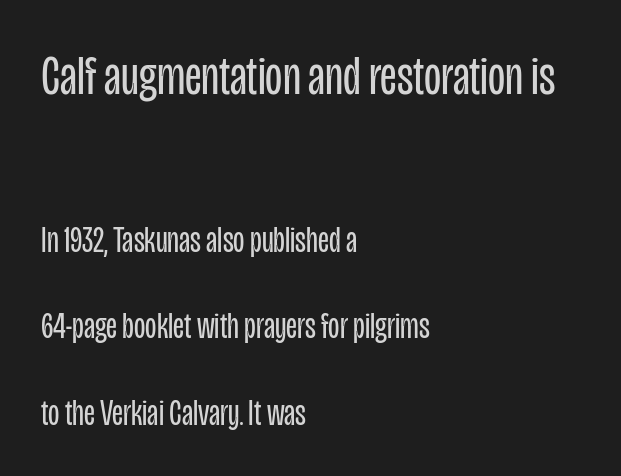
Q: Is the text bold? A: No.
Q: Is the text italic (slanted)? A: No, it is upright.
Q: Is the typeface a serif or a sans-serif typeface? A: Sans-serif.
Q: Is the text underlined? A: No.
Q: How is the paragraph aligned? A: Left-aligned.
Q: Is the spacing between letters normal or unusually wide? A: Normal.
Q: Is the spacing between lines tight, normal or loose? A: Loose.
Q: Which block of text is set in a larger size, the first (top) or the second (bottom)? A: The first (top) one.
Q: Width (condensed, normal, or wide)? A: Condensed.
Q: Stroke contrast? A: Low.
Q: x-height? A: Large.
Q: Monospaced? A: No.
